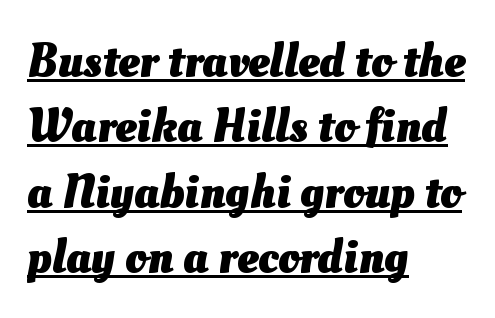
The lines are quadded left. Caption: bold face, heavy strokes. Observe the ordinary spacing: letters are neighbours, not strangers. Honestly, the row spacing looks completely unremarkable. Proportional: the letters do not fall into vertical columns.
